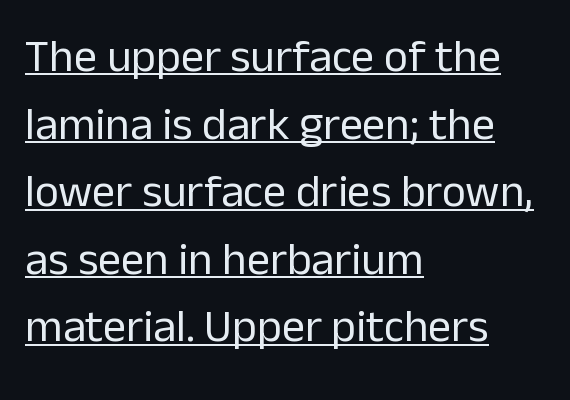
{"serif": "no", "italic": "no", "bold": "no", "weight": "regular", "width": "normal", "stroke_contrast": "low", "x_height": "medium", "monospaced": "no", "underline": "yes", "align": "left", "line_spacing": "normal", "line_spacing_ratio": 1.47, "letter_spacing": "normal", "letter_spacing_em": 0.0, "glyph_px": 46}
